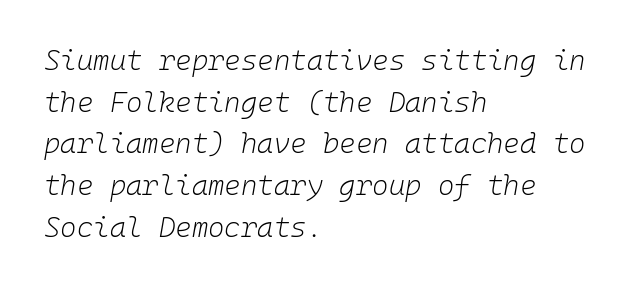
Does the copy run flush right? No — it runs flush left. Vertical stems look standard width or narrower in stroke. Style check: oblique. Each row of text sits above clean, open space. A normal amount of white space separates one row of letters from the next.
